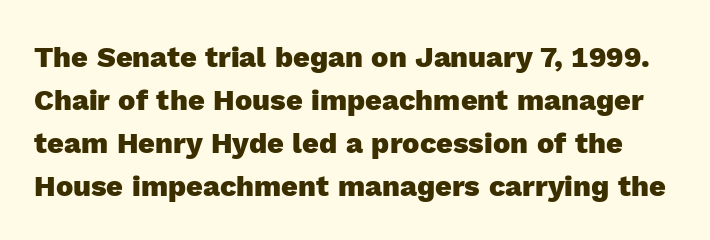
{"serif": "no", "italic": "no", "bold": "yes", "weight": "heavy", "width": "normal", "x_height": "medium", "monospaced": "no", "underline": "no", "line_spacing": "normal", "line_spacing_ratio": 1.48, "letter_spacing": "normal", "letter_spacing_em": 0.0, "glyph_px": 29}
